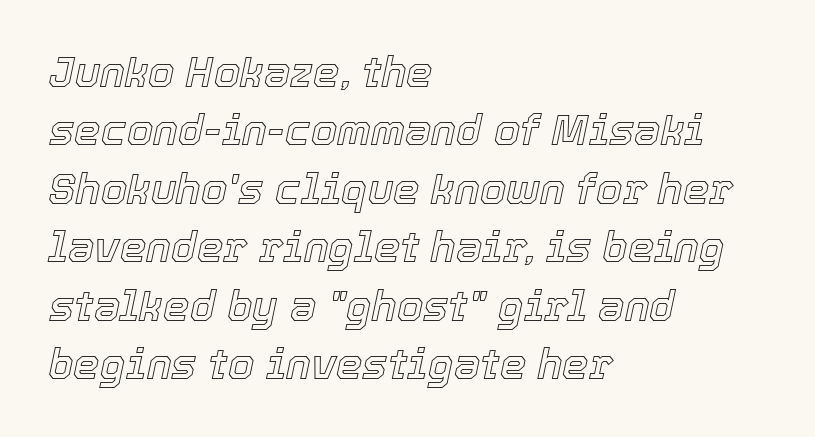
Visually the block forms a straight wall on the left and a jagged coastline on the right. Nobody drew a line under any word here. Notice how the stems are inclined rather than vertical — that's the hallmark of italics. The face used here is proportionally spaced, like ordinary book or web type. The horizontal fit of the characters is conventional and even. If you measured baseline to baseline, you'd find a middling distance.
